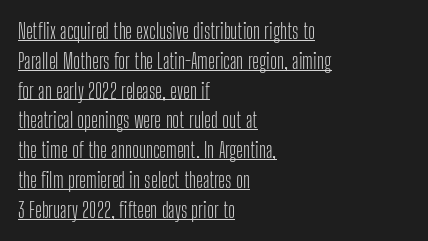
Q: Is the text bold? A: No.
Q: Is the text italic (slanted)? A: No, it is upright.
Q: Is the text underlined? A: Yes.
Q: How is the paragraph aligned? A: Left-aligned.
Q: Is the spacing between letters normal or unusually wide? A: Normal.
Q: Is the spacing between lines tight, normal or loose? A: Normal.
